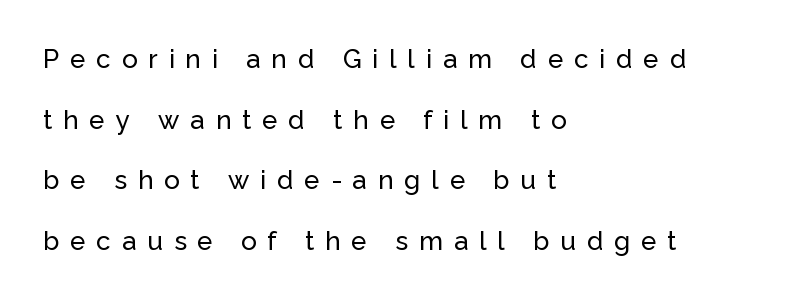
A typesetter would mark this as roman, not italic. Layout note: lines flush left. One glance says open: line gaps are wider than usual. What stands out about the letter spacing? Its width — letters are far apart. Plain, unruled lines of type.
